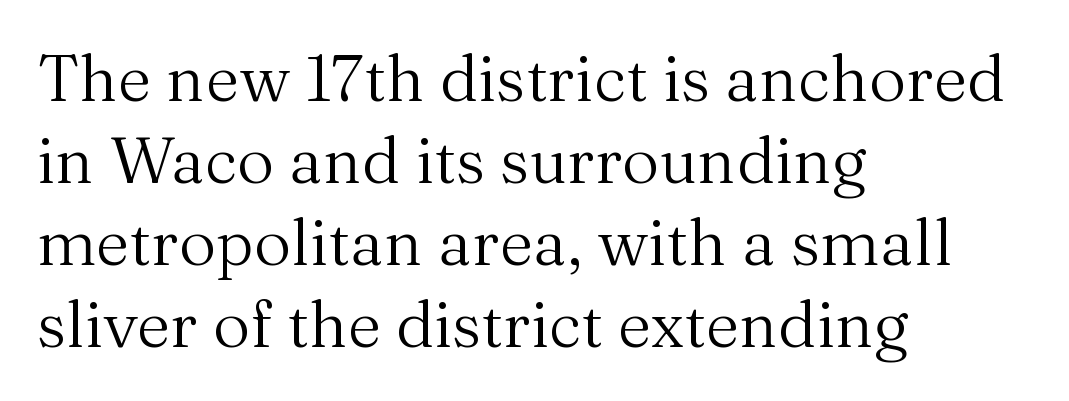
{"serif": "yes", "italic": "no", "bold": "no", "weight": "regular", "width": "normal", "stroke_contrast": "medium", "x_height": "medium", "monospaced": "no", "underline": "no", "align": "left", "line_spacing": "normal", "line_spacing_ratio": 1.26, "letter_spacing": "normal", "letter_spacing_em": 0.0, "glyph_px": 65}
